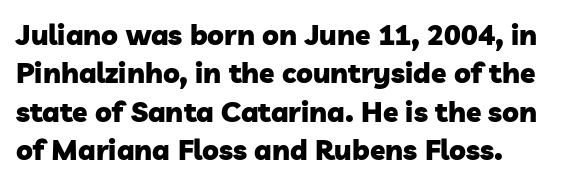
{"serif": "no", "bold": "yes", "weight": "heavy", "width": "normal", "stroke_contrast": "low", "x_height": "medium", "monospaced": "no", "underline": "no", "line_spacing": "normal", "line_spacing_ratio": 1.37, "letter_spacing": "normal", "letter_spacing_em": 0.0, "glyph_px": 28}
